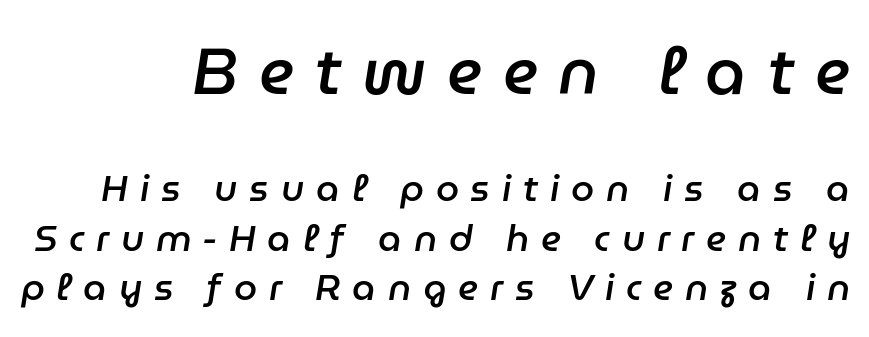
Visually, the top section dominates because its glyphs are scaled up. Bold? Not quite — semibold, heavier than regular but stopping short. Posture: slanted. Character widths vary here, with narrow letters taking less room than wide ones.
